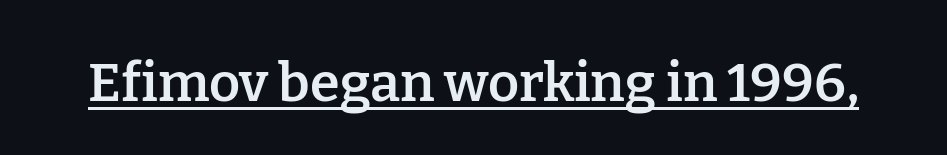
The image shows 54 px semibold serif type, upright; set normal letter spacing, underlined; low stroke contrast and a medium x-height.
